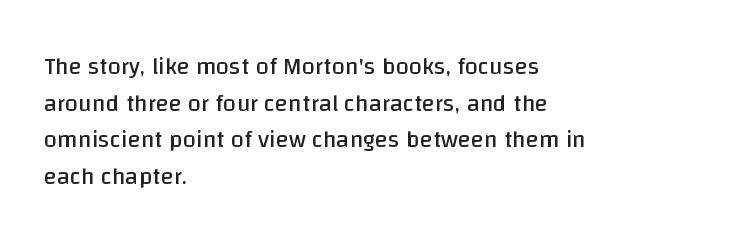
Standard letterfit; no display-style spreading of the glyphs. No chunkiness to these letters — they're not bold. This is roman type, the default non-slanted kind. Does the copy run flush right? No — it runs flush left.
